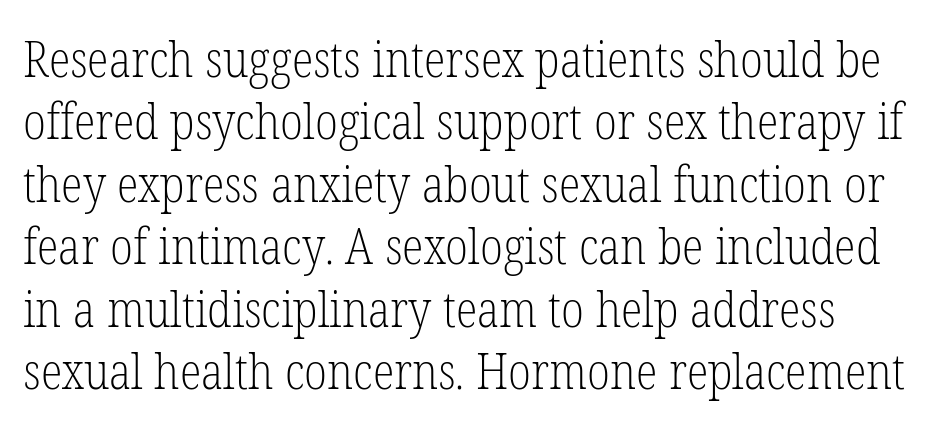
{"serif": "yes", "italic": "no", "bold": "no", "weight": "light", "width": "condensed", "stroke_contrast": "low", "x_height": "medium", "monospaced": "no", "underline": "no", "line_spacing": "normal", "line_spacing_ratio": 1.25, "letter_spacing": "normal", "letter_spacing_em": 0.0, "glyph_px": 50}
